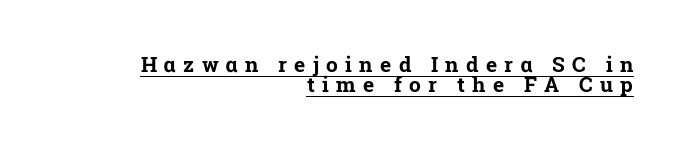
Q: Is the text bold? A: Yes.
Q: Is the text italic (slanted)? A: No, it is upright.
Q: Is the text underlined? A: Yes.
Q: How is the paragraph aligned? A: Right-aligned.
Q: Is the spacing between letters normal or unusually wide? A: Unusually wide.
Q: Is the spacing between lines tight, normal or loose? A: Tight.
